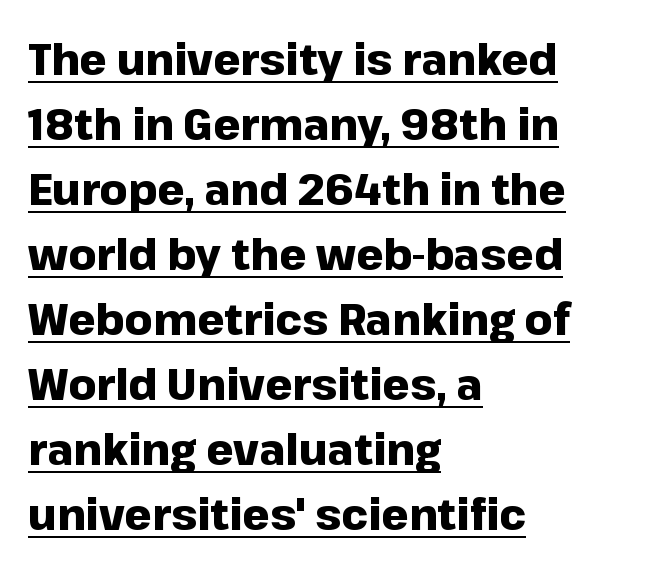
Q: Is the text bold? A: Yes.
Q: Is the text italic (slanted)? A: No, it is upright.
Q: Is the typeface a serif or a sans-serif typeface? A: Sans-serif.
Q: Is the text underlined? A: Yes.
Q: How is the paragraph aligned? A: Left-aligned.
Q: Is the spacing between letters normal or unusually wide? A: Normal.
Q: Is the spacing between lines tight, normal or loose? A: Normal.
Q: Width (condensed, normal, or wide)? A: Normal.
Q: Stroke contrast? A: Low.
Q: x-height? A: Medium.
Q: Monospaced? A: No.
